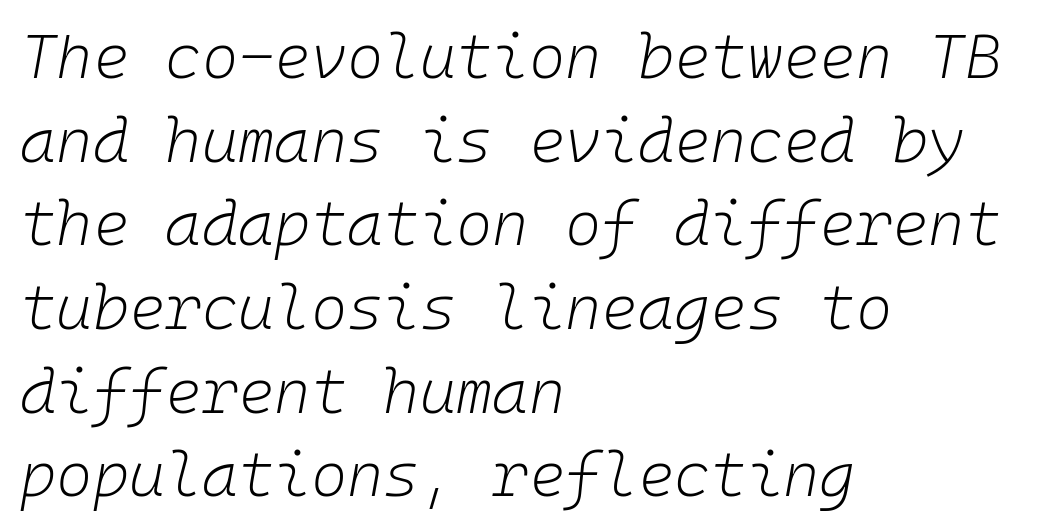
Q: Is the text bold? A: No.
Q: Is the text italic (slanted)? A: Yes, it leans right by about 10 degrees.
Q: Is the text underlined? A: No.
Q: How is the paragraph aligned? A: Left-aligned.
Q: Is the spacing between letters normal or unusually wide? A: Normal.
Q: Is the spacing between lines tight, normal or loose? A: Normal.
Q: Width (condensed, normal, or wide)? A: Normal.
Q: Stroke contrast? A: Low.
Q: x-height? A: Medium.
Q: Monospaced? A: Yes.
